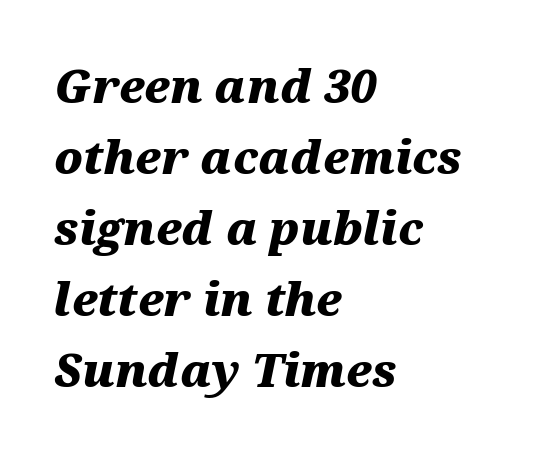
Q: Is the text bold? A: Yes.
Q: Is the text italic (slanted)? A: Yes, it leans right by about 12 degrees.
Q: Is the text underlined? A: No.
Q: How is the paragraph aligned? A: Left-aligned.
Q: Is the spacing between letters normal or unusually wide? A: Normal.
Q: Is the spacing between lines tight, normal or loose? A: Normal.
Q: Width (condensed, normal, or wide)? A: Wide.
Q: Stroke contrast? A: Medium.
Q: x-height? A: Medium.
Q: Monospaced? A: No.
